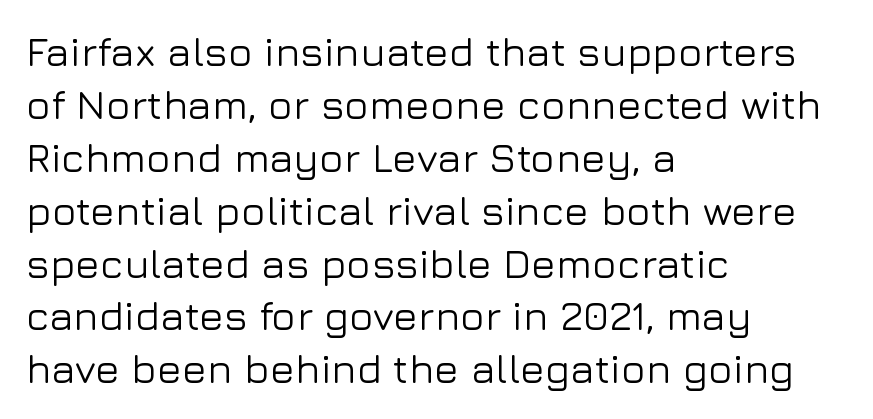
Vertical strokes here are truly vertical. The leading is moderate, giving the passage an even texture. Note the varied advance widths — an 'i' is clearly narrower than an 'm'. Nope, no serifs anywhere on these letters. Observe the ordinary spacing: letters are neighbours, not strangers. These lines stack with their left ends in a neat column.
